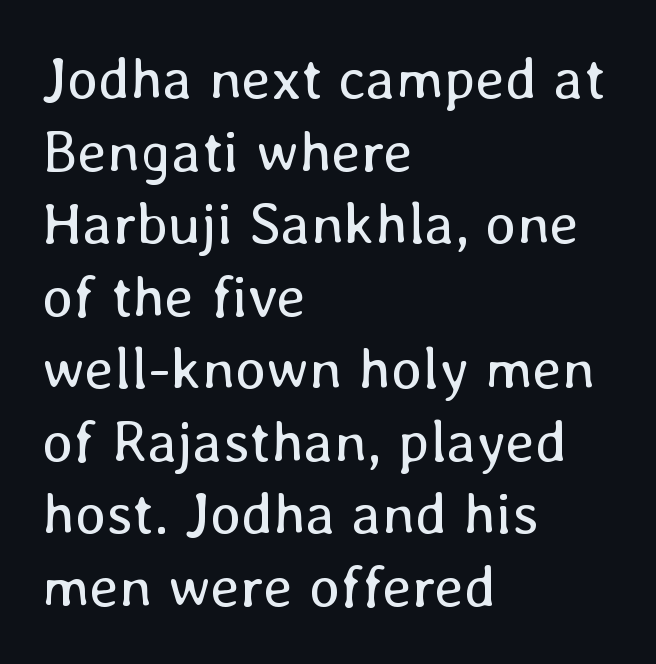
Q: Is the text bold? A: No.
Q: Is the text italic (slanted)? A: No, it is upright.
Q: Is the text underlined? A: No.
Q: How is the paragraph aligned? A: Left-aligned.
Q: Is the spacing between letters normal or unusually wide? A: Normal.
Q: Width (condensed, normal, or wide)? A: Normal.
Q: Stroke contrast? A: Low.
Q: x-height? A: Medium.
Q: Monospaced? A: No.
